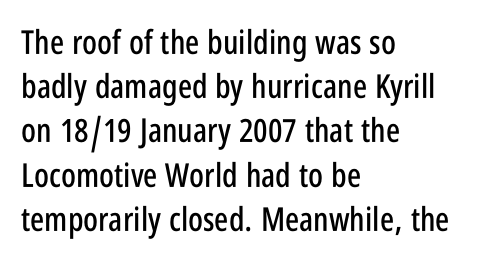
Is this a fixed-width face? No — the glyphs have proportional, varying widths. Left-aligned paragraph, ragged on the right. There is no visible air inserted between adjacent glyphs. Interline gaps are of average width in this sample.
